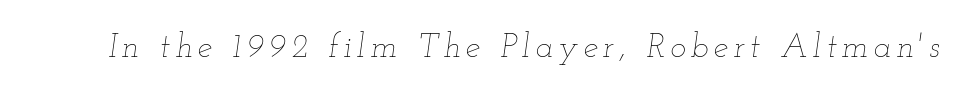
You can tell it's italic because the verticals aren't actually vertical. Letters have the restrained weight of plain body copy at most. The glyphs are unaccompanied by any horizontal stroke below them. Is this a fixed-width face? No — the glyphs have proportional, varying widths.
